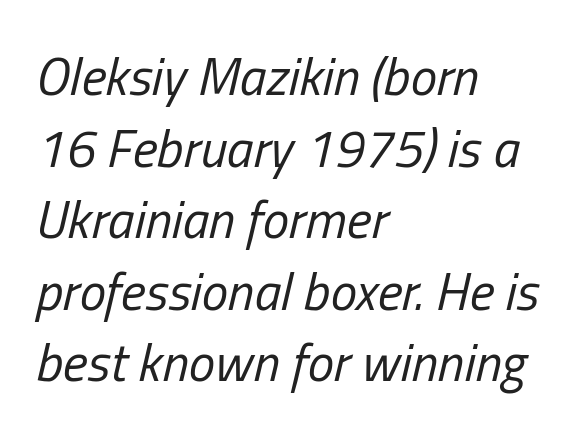
These lines were composed using italics. The tracking reads as untouched default to a designer's eye. The strokes carry an ordinary text weight at most. Alignment: flush left. Just letters on the line, the space beneath them empty.
